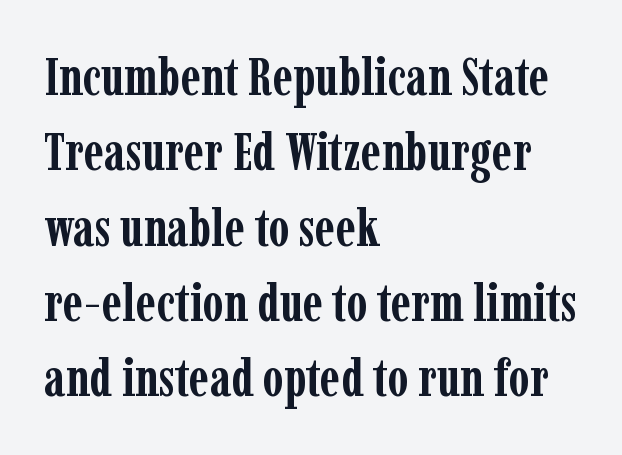
The image shows 53 px semibold, condensed serif type, upright; set left-aligned, normal line spacing (1.42x), normal letter spacing, not underlined; low stroke contrast and a medium x-height.
